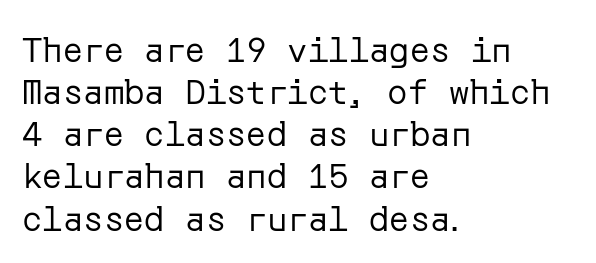
Summary of weight: not heavy and not bold. Tall strokes in this sample are plumb rather than angled. Examine the stroke ends and you'll find no serifs. Tracking value appears to be zero — textbook default spacing. The foot of each line stays bare and open.
